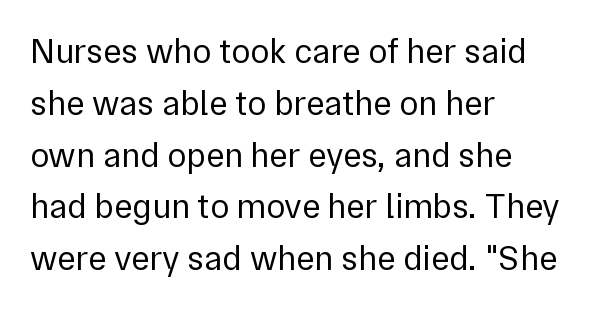
The image shows 35 px regular-weight sans-serif type, upright; set left-aligned, normal line spacing (1.48x), normal letter spacing, not underlined; low stroke contrast and a medium x-height.
